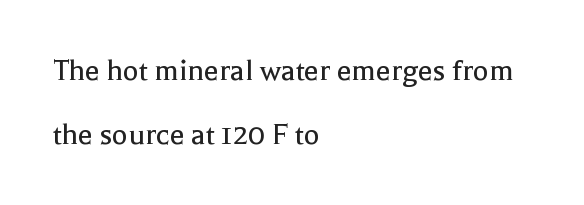
The face used here is rendered with its standard letterfit. The vertical gap from one line to the next is large. This rendering features lettering with no underline. A classic flush-left, rag-right setting is used for this passage. Proportional: the letters do not fall into vertical columns. This is roman type, the default non-slanted kind.
